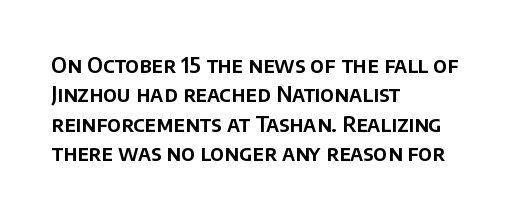
Q: Is the text italic (slanted)? A: No, it is upright.
Q: Is the text underlined? A: No.
Q: How is the paragraph aligned? A: Left-aligned.
Q: Is the spacing between letters normal or unusually wide? A: Normal.
Q: Is the spacing between lines tight, normal or loose? A: Normal.
